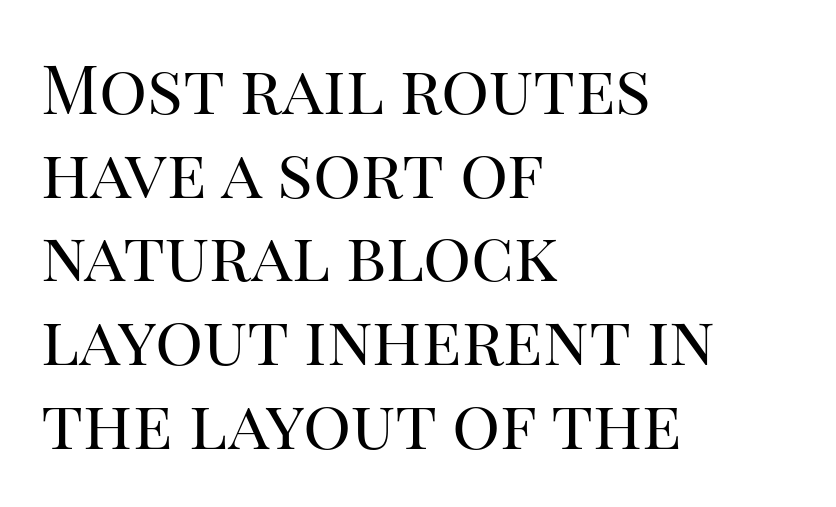
Q: Is the text bold? A: No.
Q: Is the text italic (slanted)? A: No, it is upright.
Q: Is the typeface a serif or a sans-serif typeface? A: Serif.
Q: Is the text underlined? A: No.
Q: How is the paragraph aligned? A: Left-aligned.
Q: Is the spacing between letters normal or unusually wide? A: Normal.
Q: Is the spacing between lines tight, normal or loose? A: Normal.
Q: Width (condensed, normal, or wide)? A: Normal.
Q: Stroke contrast? A: High.
Q: x-height? A: Large.
Q: Monospaced? A: No.
